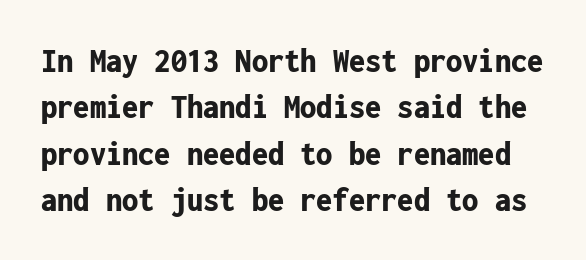
Q: Is the text bold? A: Yes.
Q: Is the text italic (slanted)? A: No, it is upright.
Q: Is the typeface a serif or a sans-serif typeface? A: Sans-serif.
Q: Is the text underlined? A: No.
Q: Is the spacing between letters normal or unusually wide? A: Normal.
Q: Is the spacing between lines tight, normal or loose? A: Normal.
Q: Width (condensed, normal, or wide)? A: Condensed.
Q: Stroke contrast? A: Low.
Q: x-height? A: Medium.
Q: Monospaced? A: Yes.
